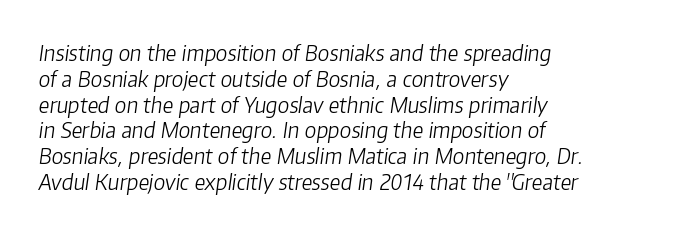
Q: Is the text bold? A: No.
Q: Is the text italic (slanted)? A: Yes, it leans right by about 8 degrees.
Q: Is the text underlined? A: No.
Q: How is the paragraph aligned? A: Left-aligned.
Q: Is the spacing between letters normal or unusually wide? A: Normal.
